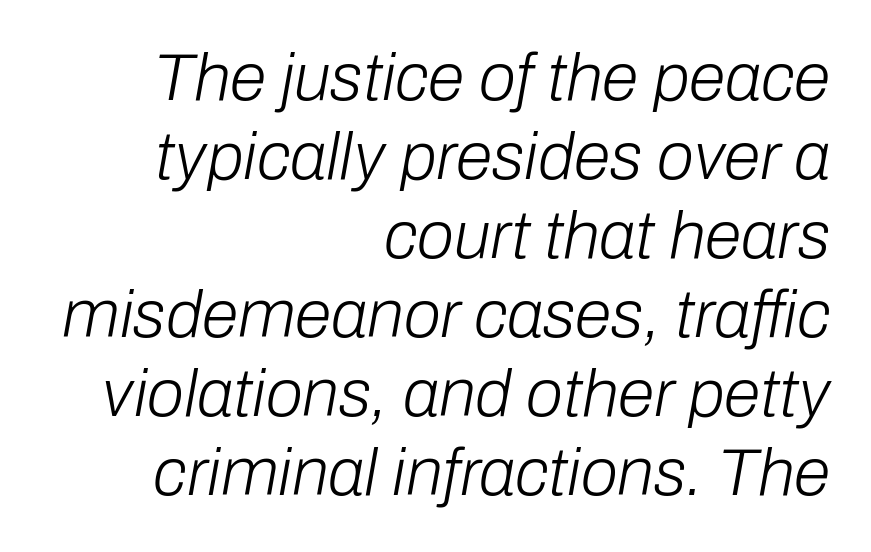
{"italic": "yes", "lean": "right", "slant_degrees": 10, "bold": "no", "weight": "light", "width": "normal", "stroke_contrast": "low", "x_height": "medium", "monospaced": "no", "underline": "no", "align": "right", "line_spacing_ratio": 1.18, "letter_spacing": "normal", "letter_spacing_em": 0.0, "glyph_px": 67}
